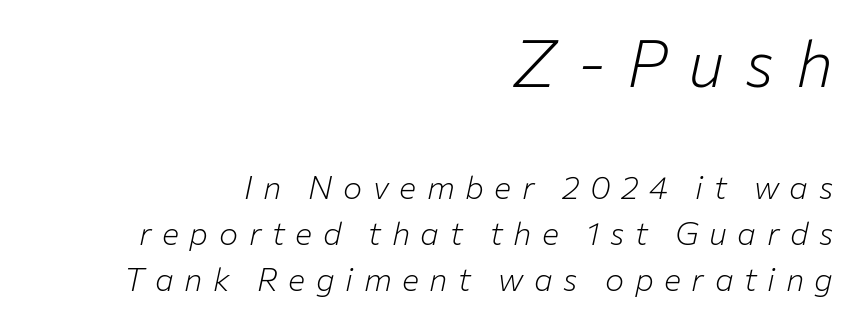
{"italic": "yes", "lean": "right", "slant_degrees": 12, "bold": "no", "weight": "light", "width": "normal", "stroke_contrast": "low", "x_height": "medium", "monospaced": "no", "underline": "no", "align": "right", "line_spacing": "normal", "line_spacing_ratio": 1.44, "letter_spacing": "wide", "letter_spacing_em": 0.33, "larger_block": "first", "size_ratio": 2.03, "glyph_px": 65}
